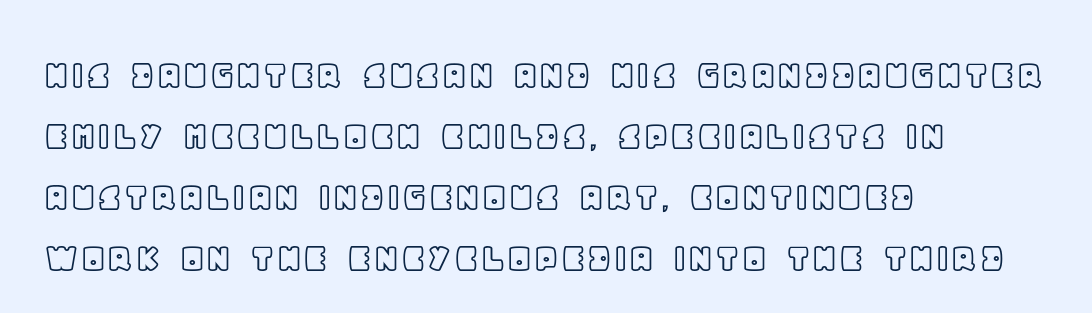
{"italic": "no", "width": "normal", "x_height": "large", "monospaced": "no", "underline": "no", "align": "left", "line_spacing": "normal", "line_spacing_ratio": 1.42, "letter_spacing": "normal", "letter_spacing_em": 0.0, "glyph_px": 43}
